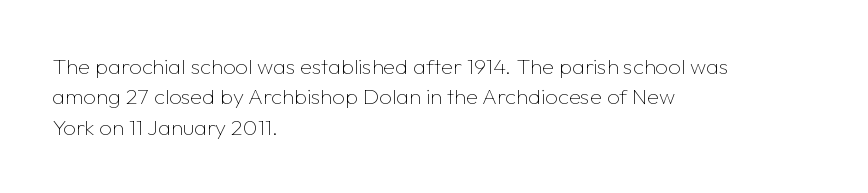
A quiet, ordinary-to-light weight characterises the typeface. The text block is weighted toward the left margin, trailing off unevenly rightward. This rendering leaves character spacing at its baseline value. Characters remain perfectly vertical along every line. The strip under each line holds only bare page.
